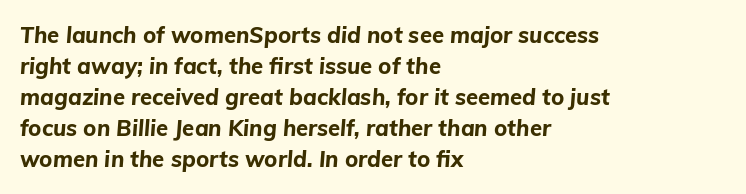
{"italic": "yes", "lean": "right", "slant_degrees": 5, "bold": "yes", "underline": "no", "align": "left", "line_spacing": "normal", "line_spacing_ratio": 1.41, "letter_spacing": "normal", "letter_spacing_em": 0.0, "glyph_px": 22}
